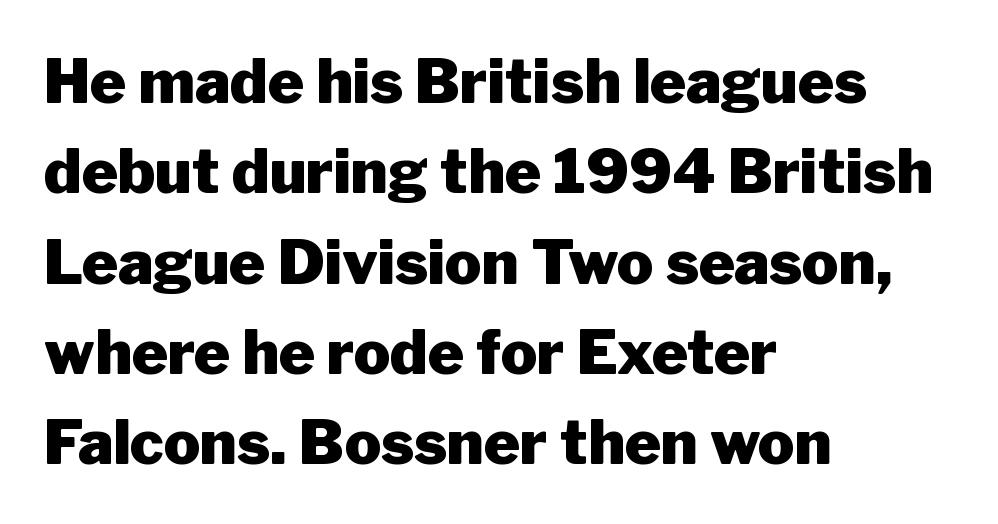
The image shows 61 px heavy sans-serif type, upright; set left-aligned, normal line spacing (1.48x), normal letter spacing, not underlined; low stroke contrast and a medium x-height.
